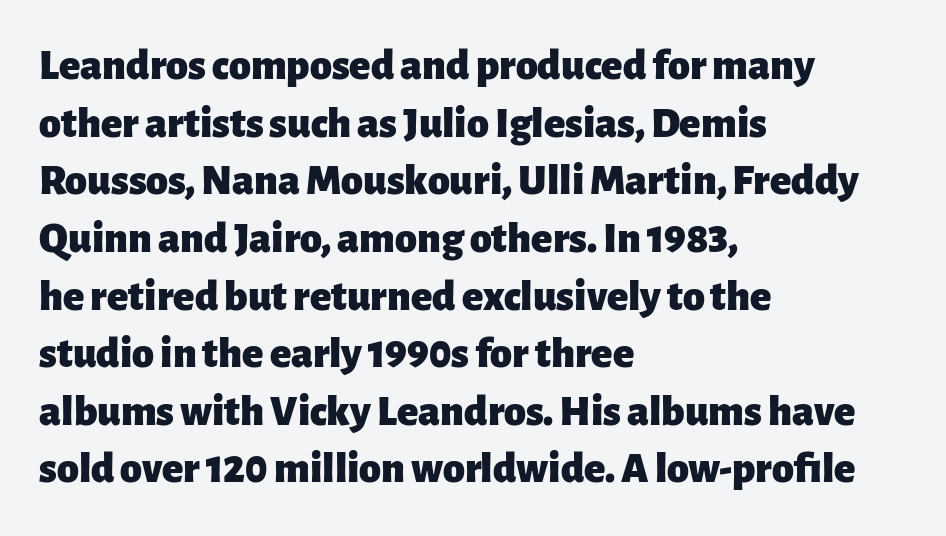
Q: Is the text bold? A: Yes.
Q: Is the text italic (slanted)? A: No, it is upright.
Q: Is the typeface a serif or a sans-serif typeface? A: Sans-serif.
Q: Is the text underlined? A: No.
Q: How is the paragraph aligned? A: Left-aligned.
Q: Is the spacing between letters normal or unusually wide? A: Normal.
Q: Is the spacing between lines tight, normal or loose? A: Normal.
Q: Width (condensed, normal, or wide)? A: Normal.
Q: Stroke contrast? A: Low.
Q: x-height? A: Medium.
Q: Monospaced? A: No.
